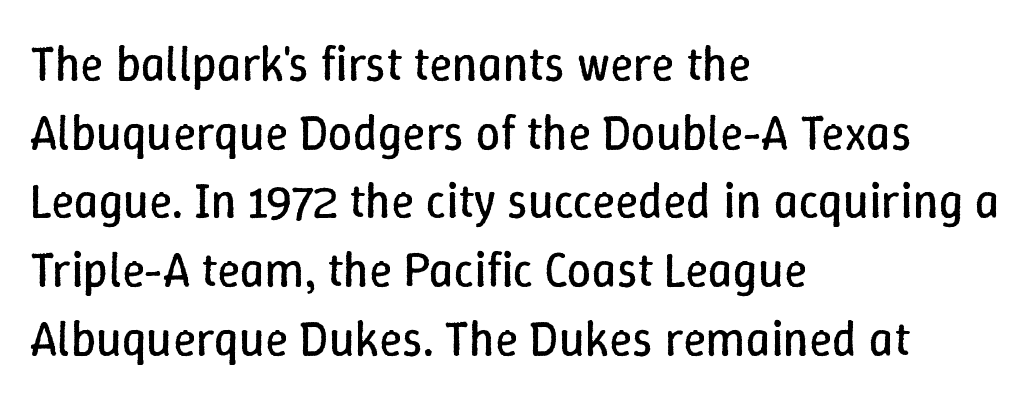
The image shows 48 px regular-weight type, upright; set left-aligned, normal line spacing (1.43x), normal letter spacing, not underlined; low stroke contrast and a medium x-height.
